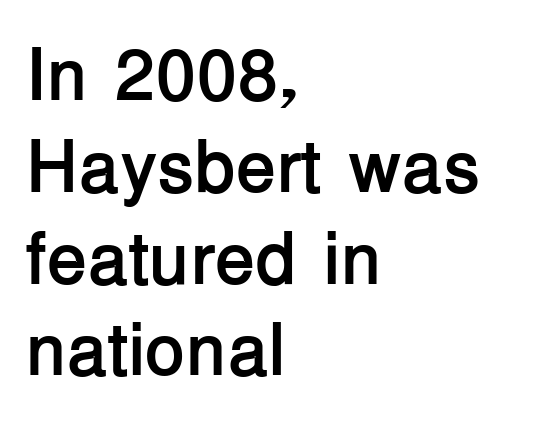
This sample has the flowing, uneven cadence of proportional lettering. The ragged edge is on the right, which tells us the setting is flush left. Glance below the letters and you will spot only blank space. Stroke thickness is high; the sample reads as a true bold. Serifs: no, the terminals of the letterforms are clean.
